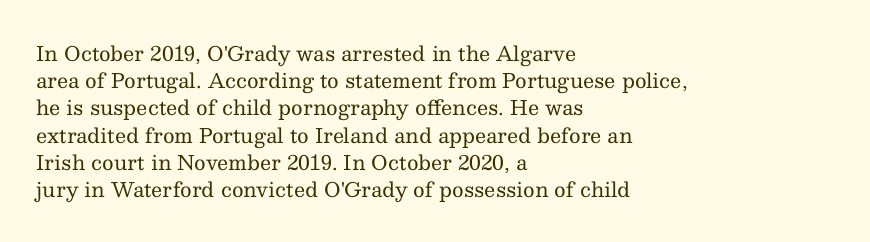
The text block is weighted toward the left margin, trailing off unevenly rightward. Summary of vertical rhythm: regular, with standard interline spacing. Spacing between characters is what you'd get straight out of the box. The letterforms sit at book weight or below.
